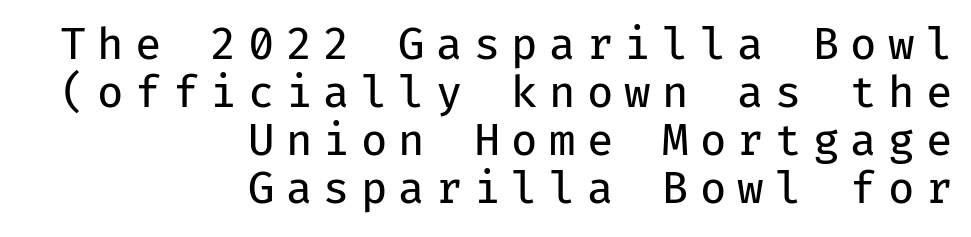
The face used here is a sans, in the tradition of grotesques and geometrics. Think of a typewriter: that constant character pitch is what you see here. Stem width sits at or under what a default text font uses. Horizontally, the lines are justified to the trailing edge only. Loose tracking; the words dissolve into strings of separated letters.
